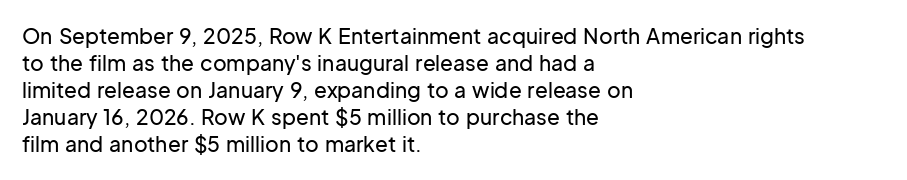
The letters stand straight up with perfectly vertical stems. Tracking here is standard; glyphs follow each other at the usual distance. Whoever set this chose a conventional vertical rhythm. The paragraph has a hard left edge and a soft right edge. Has an underline been added? It has not.
